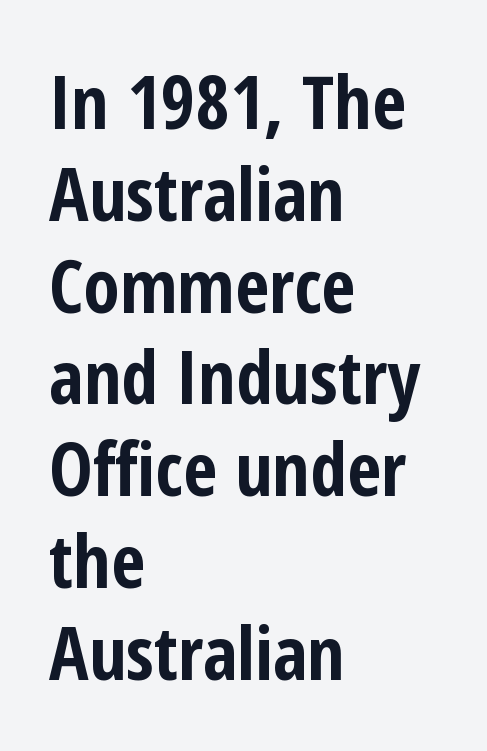
The image shows 74 px bold, condensed sans-serif type, upright; set left-aligned, line spacing 1.24x, normal letter spacing, not underlined; low stroke contrast and a medium x-height.
